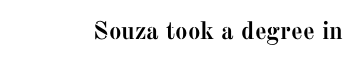
Underlining? Definitely not there. Strong, thick strokes mark this as bold type. This sample uses an upright cut, with every glyph sitting square on the baseline. A typesetter would call this zero additional tracking.
